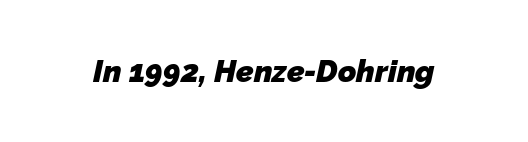
The image shows 31 px heavy sans-serif type; set normal letter spacing, not underlined; low stroke contrast and a medium x-height.
